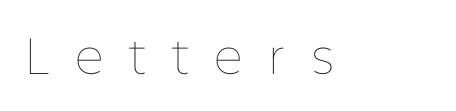
Think of a printed novel: that variable character pitch is what you see here. Look at the tracking — it's clearly loosened, letters drifting apart. This reads as an unemphasized weight, regular at the heaviest. Check under the words: just untouched page. Posture: upright roman.
